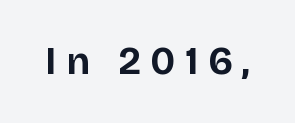
Q: Is the text bold? A: Yes.
Q: Is the text italic (slanted)? A: No, it is upright.
Q: Is the typeface a serif or a sans-serif typeface? A: Sans-serif.
Q: Is the text underlined? A: No.
Q: Is the spacing between letters normal or unusually wide? A: Unusually wide.
Q: Width (condensed, normal, or wide)? A: Normal.
Q: Stroke contrast? A: Low.
Q: x-height? A: Large.
Q: Monospaced? A: No.
